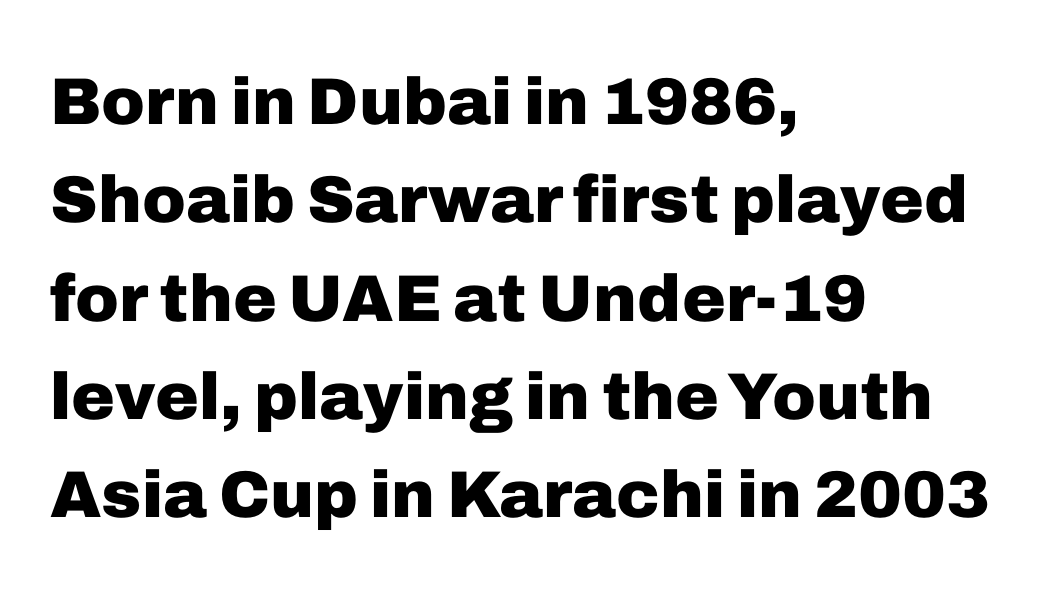
{"serif": "no", "italic": "no", "bold": "yes", "weight": "heavy", "width": "normal", "stroke_contrast": "low", "x_height": "medium", "monospaced": "no", "underline": "no", "align": "left", "line_spacing": "normal", "line_spacing_ratio": 1.49, "letter_spacing": "normal", "letter_spacing_em": 0.0, "glyph_px": 66}
